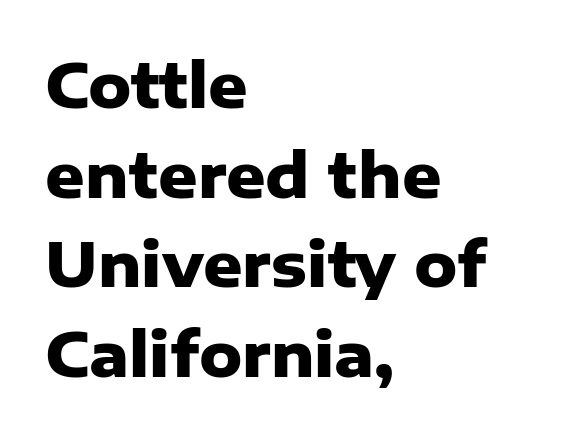
{"serif": "no", "italic": "no", "bold": "yes", "weight": "heavy", "width": "normal", "stroke_contrast": "low", "x_height": "medium", "monospaced": "no", "underline": "no", "align": "left", "line_spacing": "normal", "line_spacing_ratio": 1.47, "letter_spacing": "normal", "letter_spacing_em": 0.0, "glyph_px": 61}
